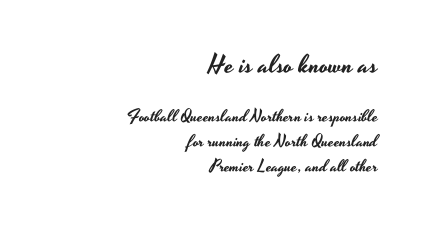
{"underline": "no", "align": "right", "line_spacing": "normal", "line_spacing_ratio": 1.45, "letter_spacing": "normal", "letter_spacing_em": 0.0, "larger_block": "first", "size_ratio": 1.53, "glyph_px": 26}
